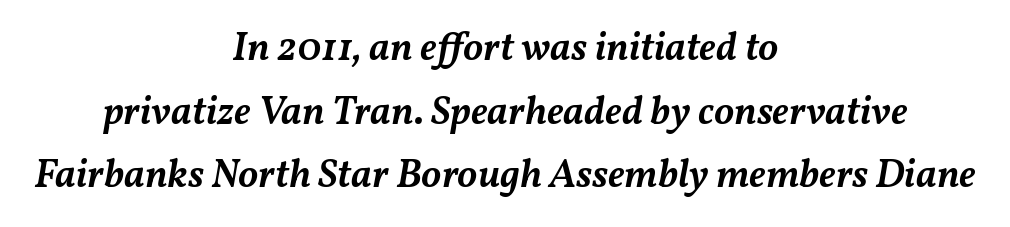
Q: Is the text bold? A: Semi-bold.
Q: Is the text italic (slanted)? A: Yes, it leans right by about 11 degrees.
Q: Is the text underlined? A: No.
Q: How is the paragraph aligned? A: Centered.
Q: Is the spacing between letters normal or unusually wide? A: Normal.
Q: Is the spacing between lines tight, normal or loose? A: Normal.
Q: Width (condensed, normal, or wide)? A: Normal.
Q: Stroke contrast? A: Medium.
Q: x-height? A: Medium.
Q: Monospaced? A: No.
